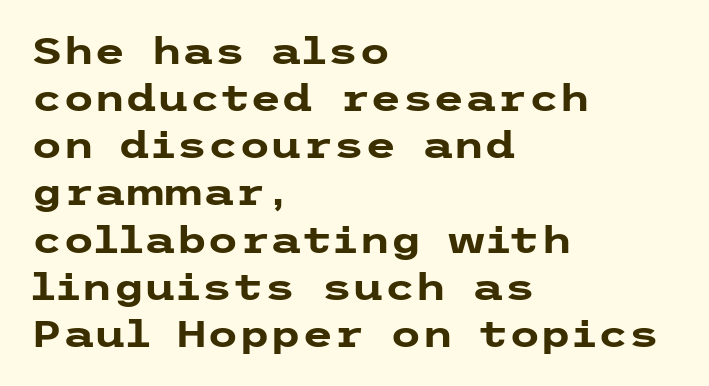
The image shows 36 px heavy, wide sans-serif type, upright; set left-aligned, normal line spacing (1.31x), normal letter spacing, not underlined; low stroke contrast and a medium x-height.
